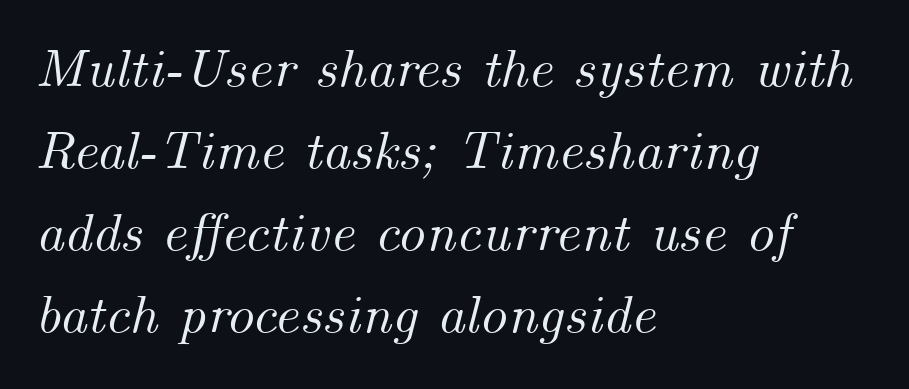
{"italic": "yes", "lean": "right", "slant_degrees": 14, "width": "normal", "stroke_contrast": "medium", "x_height": "small", "monospaced": "no", "underline": "no", "align": "left", "line_spacing": "normal", "line_spacing_ratio": 1.49, "letter_spacing": "normal", "letter_spacing_em": 0.0, "glyph_px": 55}
